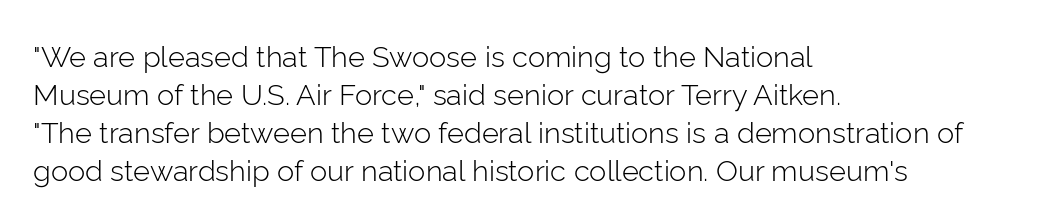
{"serif": "no", "italic": "no", "bold": "no", "weight": "light", "width": "normal", "stroke_contrast": "low", "x_height": "medium", "monospaced": "no", "underline": "no", "align": "left", "line_spacing": "normal", "line_spacing_ratio": 1.31, "letter_spacing": "normal", "letter_spacing_em": 0.0, "glyph_px": 29}
